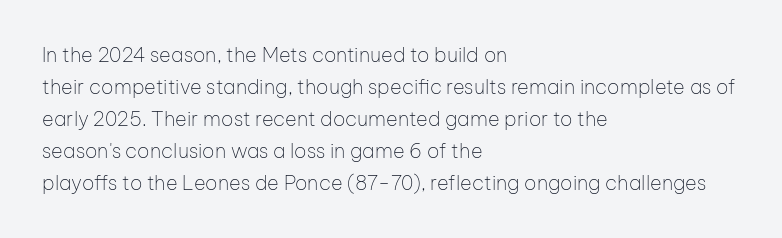
Caption: standard tracking, unaltered. The line-height multiplier appears to be the usual default. Type without underlining. This sample uses an upright cut, with every glyph sitting square on the baseline. This rendering uses left alignment, leaving the right contour irregular. The characters are drawn with everyday or finer stroke widths.
